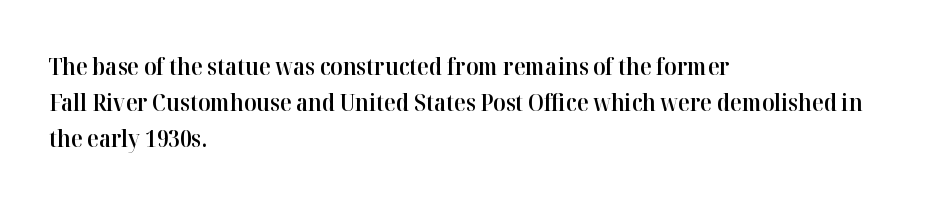
The image shows 24 px text type, upright; set left-aligned, normal line spacing (1.51x), normal letter spacing, not underlined.
